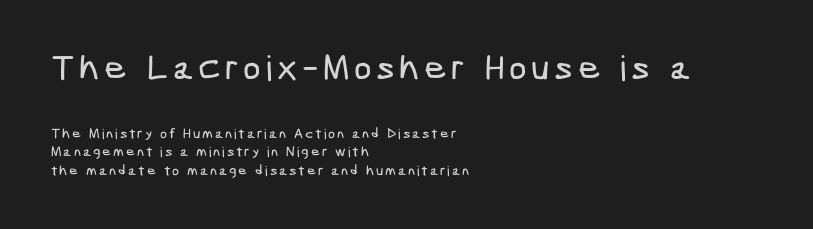
The designer went with a sans here, leaving each stem footless. A typesetter would call this leading conventional body-copy spacing. The space directly below the letters is spotless. All the whitespace from short lines collects on the right.
